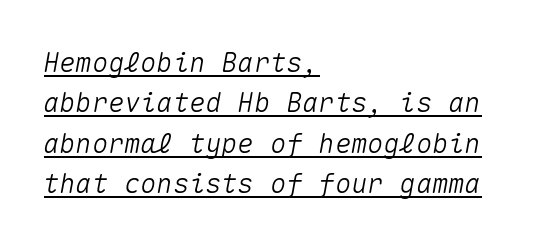
Q: Is the text italic (slanted)? A: Yes, it leans right by about 10 degrees.
Q: Is the text underlined? A: Yes.
Q: How is the paragraph aligned? A: Left-aligned.
Q: Is the spacing between letters normal or unusually wide? A: Normal.
Q: Is the spacing between lines tight, normal or loose? A: Normal.
